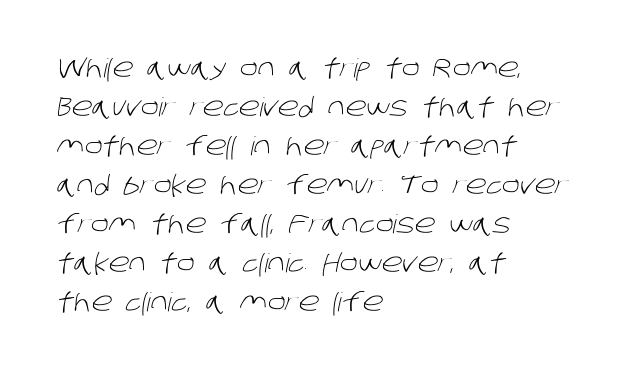
No word sits above an underline. Rows of type keep a routine distance in the vertical direction. The weight tops out at a normal text grade. The line texture is even and compact thanks to regular tracking.
